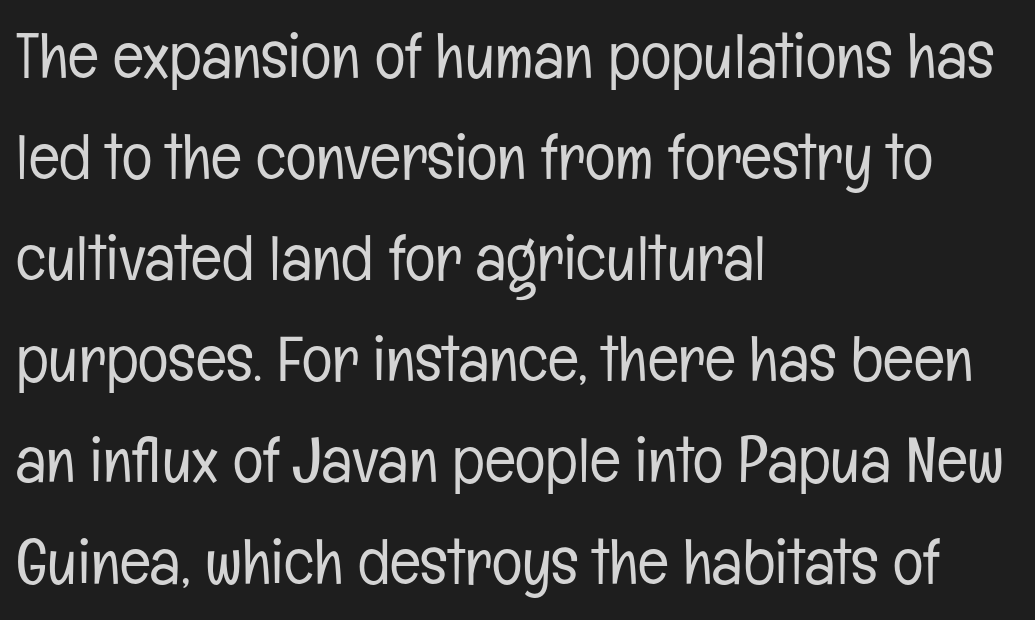
{"serif": "no", "italic": "no", "bold": "no", "weight": "light", "width": "condensed", "stroke_contrast": "low", "x_height": "medium", "monospaced": "no", "underline": "no", "align": "left", "line_spacing": "normal", "line_spacing_ratio": 1.58, "letter_spacing": "normal", "letter_spacing_em": 0.0, "glyph_px": 64}
